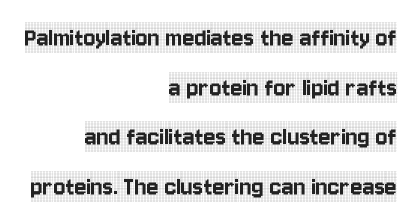
Teacher's note: observe the even right margin — that is flush-right alignment. Nobody drew a line under any word here. The glyphs in this specimen are seriffed. The face used here is proportionally spaced, like ordinary book or web type. The letters sit at their default tracking, neither squeezed nor spread.
